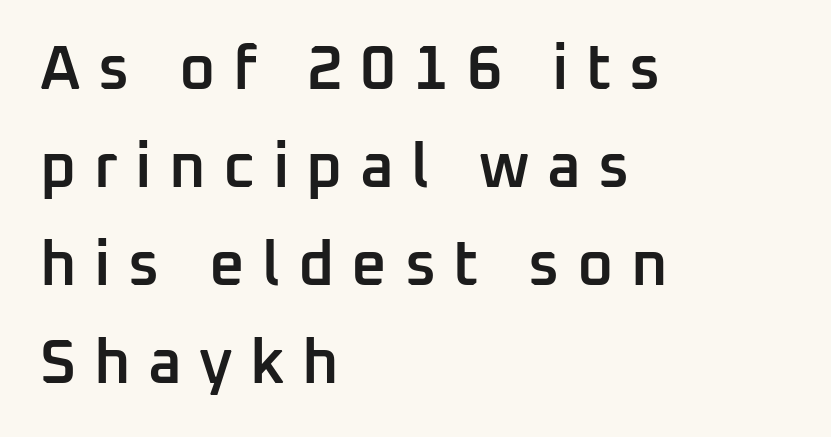
The strokes are fattened partway — semibold, not bold. Does the leading feel generous? No, just average. Short note: letters widely spaced. A bare baseline throughout the passage.
